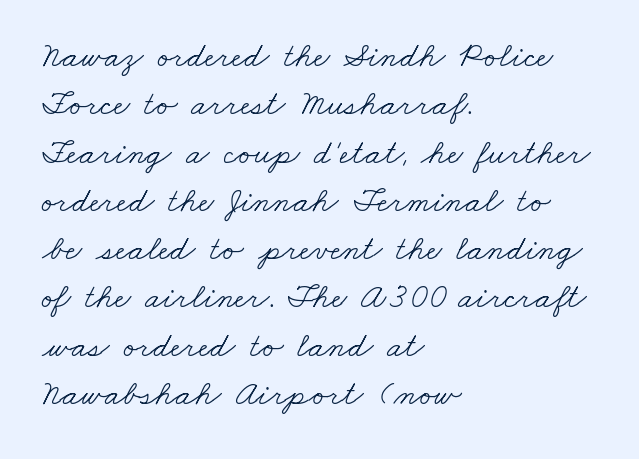
{"serif": "yes", "bold": "no", "weight": "light", "width": "wide", "stroke_contrast": "low", "x_height": "small", "monospaced": "no", "underline": "no", "align": "left", "line_spacing": "normal", "line_spacing_ratio": 1.38, "letter_spacing": "normal", "letter_spacing_em": 0.0, "glyph_px": 35}
